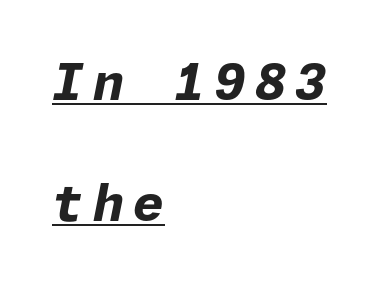
The image shows 50 px bold type, italic (leaning right); set left-aligned, loose line spacing (2.43x), underlined; low stroke contrast and a medium x-height.
